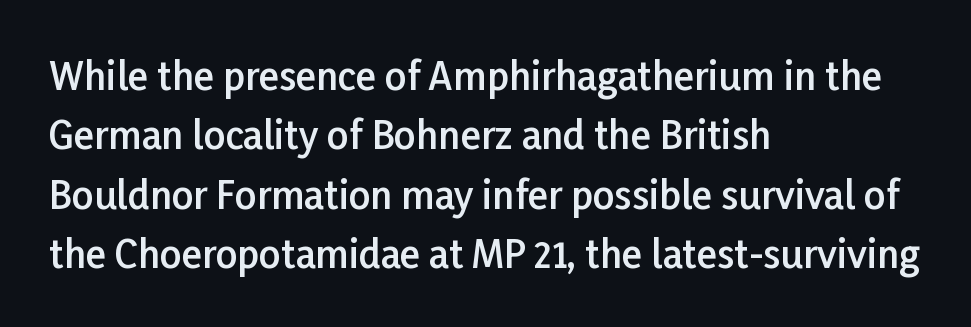
The image shows 38 px semibold sans-serif type, upright; set left-aligned, normal line spacing (1.56x), normal letter spacing, not underlined; low stroke contrast and a medium x-height.
